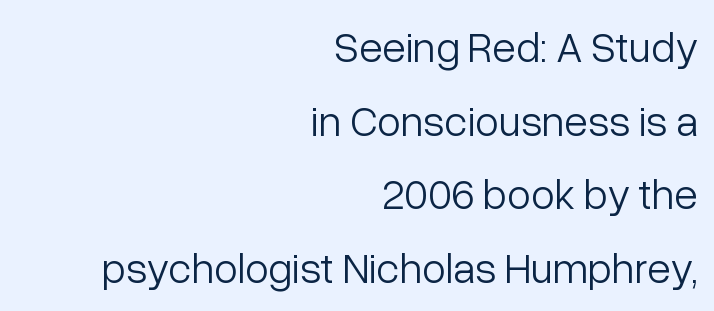
The letterforms sit shoulder to shoulder at normal distance. A typesetter would mark this as roman, not italic. Regarding serifs, this sample does without them. The face used here is proportionally spaced, like ordinary book or web type. The setting favours the right margin, as signatures and pull-quotes sometimes do.
